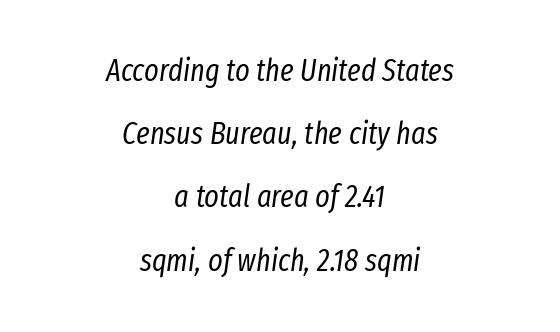
The image shows 31 px regular-weight, condensed type, italic (leaning right); set centered, loose line spacing (2.04x), normal letter spacing, not underlined; low stroke contrast and a medium x-height.
